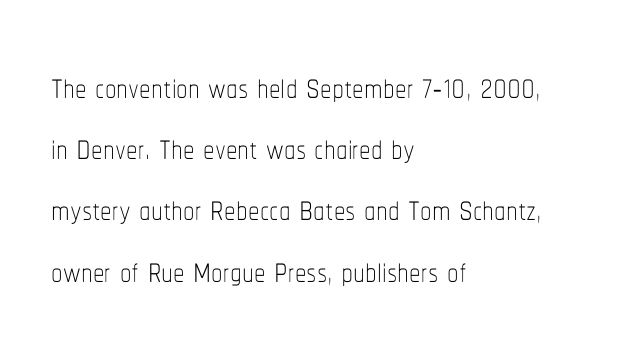
No extra tracking has been applied to these lines. Posture: vertical. Check the space under the baseline: it is left empty. Compared with typical paragraphs, the rows here are spaced about the same.
